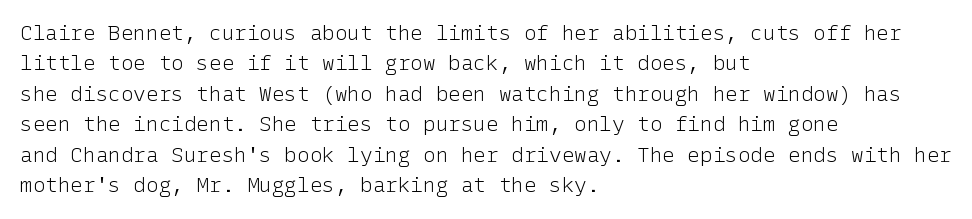
Letter spacing: default. Ink coverage per letter is moderate at most. The rag falls on the right side of this text block. Descenders are the only things crossing below the line. This block has exactly the height ordinary leading produces. This is the regular roman posture of the typeface.
